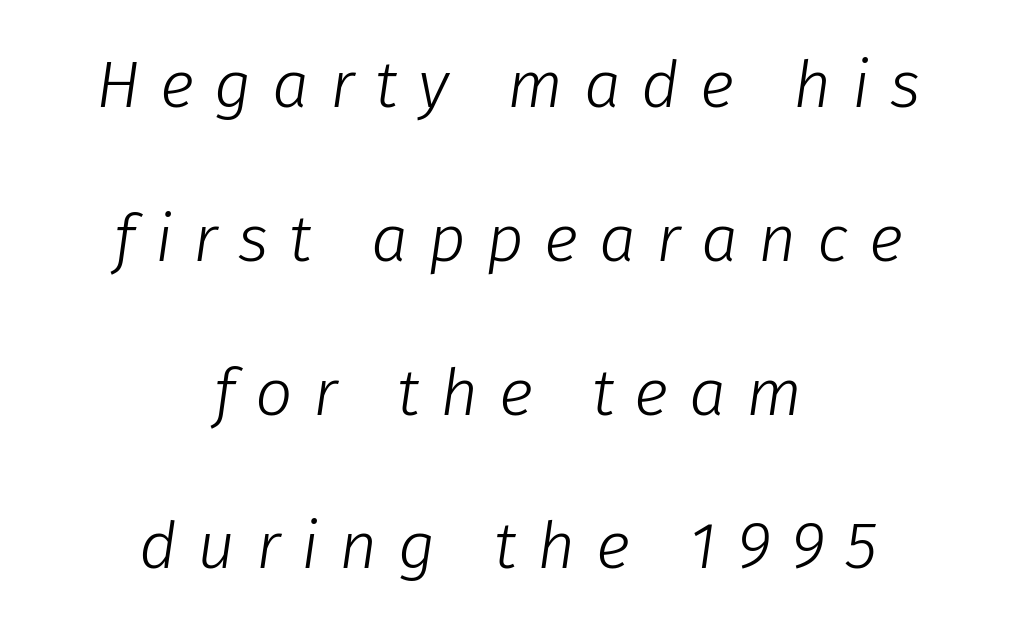
Varying glyph widths throughout — classic text-font behaviour. Type without underlining. The lettering tilts uniformly, giving the passage an italic look. Reading down the block, each line starts at a different indent, mirrored at its end. This sample trades compactness for vertical openness between lines.
